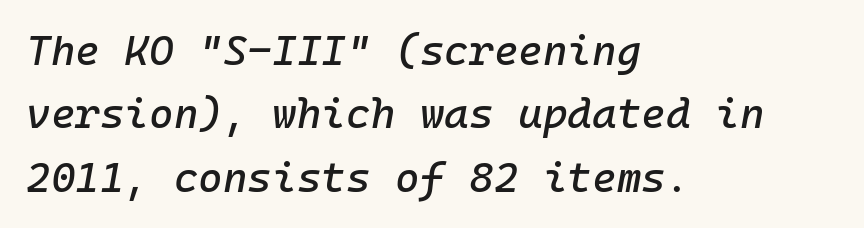
The image shows 42 px text type, italic (leaning right), monospaced; set left-aligned, normal line spacing (1.51x), normal letter spacing, not underlined; low stroke contrast and a medium x-height.
